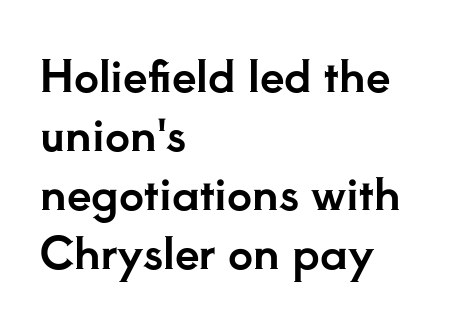
{"serif": "yes", "italic": "no", "width": "normal", "stroke_contrast": "low", "x_height": "small", "monospaced": "no", "underline": "no", "align": "left", "line_spacing": "normal", "line_spacing_ratio": 1.34, "letter_spacing": "normal", "letter_spacing_em": 0.0, "glyph_px": 44}
